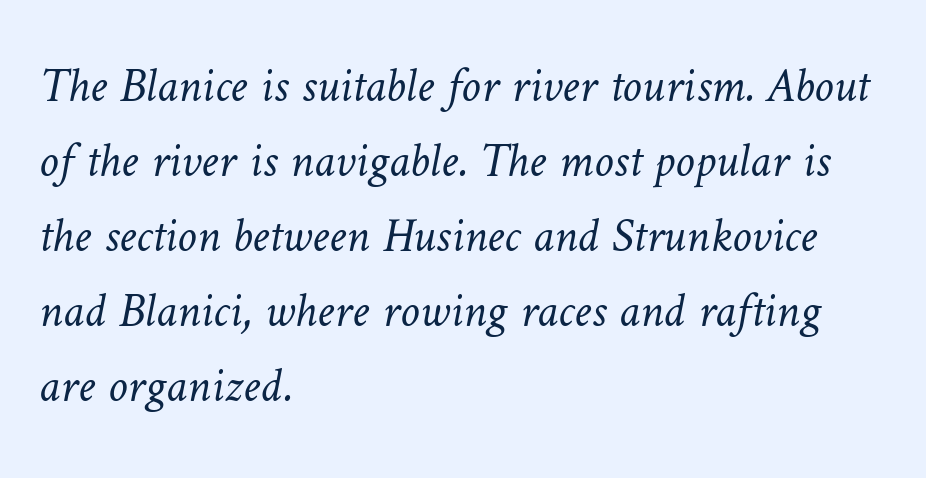
The image shows 49 px light type; set left-aligned, normal line spacing (1.53x), normal letter spacing, not underlined; low stroke contrast and a medium x-height.
